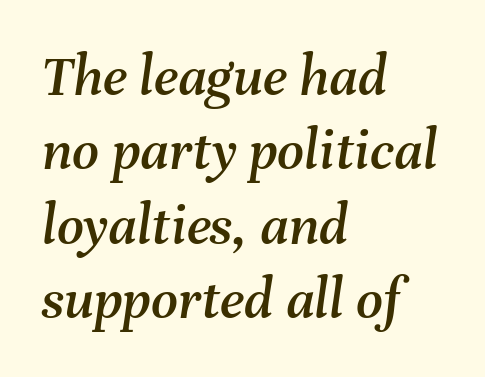
{"italic": "yes", "lean": "right", "slant_degrees": 8, "width": "normal", "stroke_contrast": "medium", "x_height": "medium", "monospaced": "no", "underline": "no", "align": "left", "line_spacing": "normal", "line_spacing_ratio": 1.26, "letter_spacing": "normal", "letter_spacing_em": 0.0, "glyph_px": 59}
